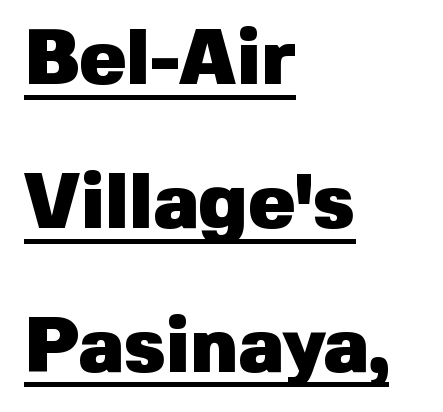
{"serif": "no", "italic": "no", "bold": "yes", "weight": "heavy", "width": "normal", "stroke_contrast": "low", "x_height": "medium", "monospaced": "no", "underline": "yes", "align": "left", "line_spacing_ratio": 1.82, "letter_spacing": "normal", "letter_spacing_em": 0.0, "glyph_px": 79}
